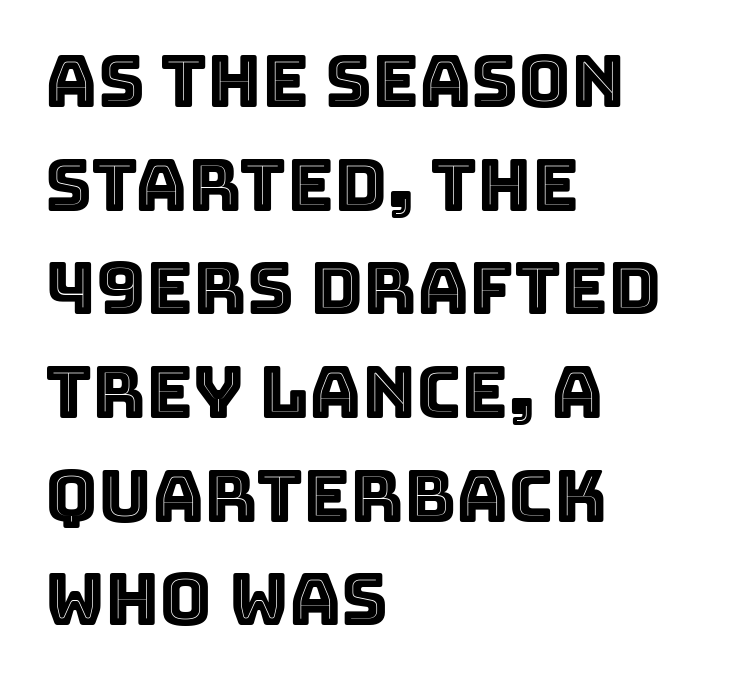
This sample uses plain, unmodified letter spacing. The axis of the letterforms is exactly vertical. The foot of each line stays bare and open. Looks like regular typesetting: each glyph gets only the width it needs.
